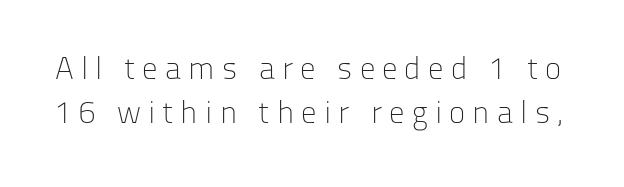
Q: Is the text bold? A: No.
Q: Is the text italic (slanted)? A: No, it is upright.
Q: Is the typeface a serif or a sans-serif typeface? A: Sans-serif.
Q: Is the text underlined? A: No.
Q: Is the spacing between letters normal or unusually wide? A: Unusually wide.
Q: Is the spacing between lines tight, normal or loose? A: Normal.
Q: Width (condensed, normal, or wide)? A: Normal.
Q: Stroke contrast? A: Low.
Q: x-height? A: Medium.
Q: Monospaced? A: No.
